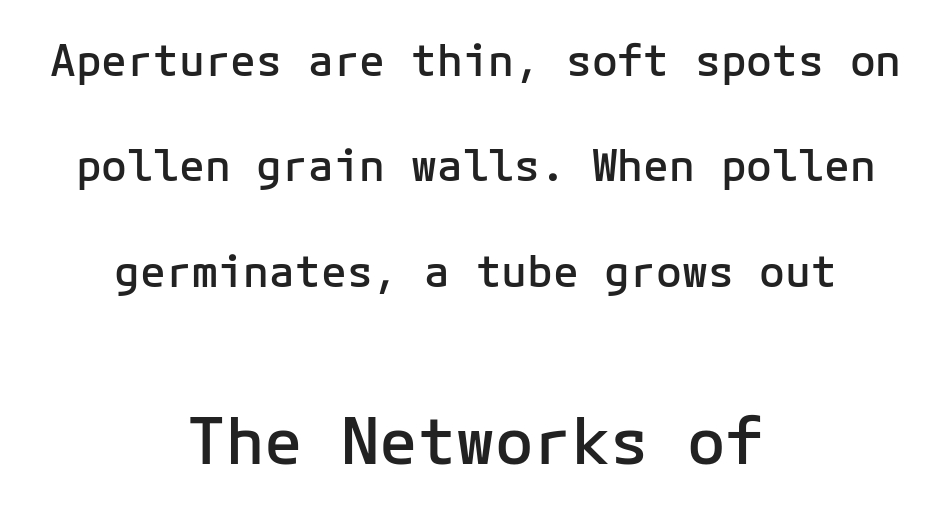
Q: Is the text bold? A: Semi-bold.
Q: Is the text italic (slanted)? A: No, it is upright.
Q: Is the typeface a serif or a sans-serif typeface? A: Sans-serif.
Q: Is the text underlined? A: No.
Q: How is the paragraph aligned? A: Centered.
Q: Is the spacing between letters normal or unusually wide? A: Normal.
Q: Is the spacing between lines tight, normal or loose? A: Loose.
Q: Which block of text is set in a larger size, the first (top) or the second (bottom)? A: The second (bottom) one.
Q: Width (condensed, normal, or wide)? A: Normal.
Q: Stroke contrast? A: Low.
Q: x-height? A: Medium.
Q: Monospaced? A: Yes.
